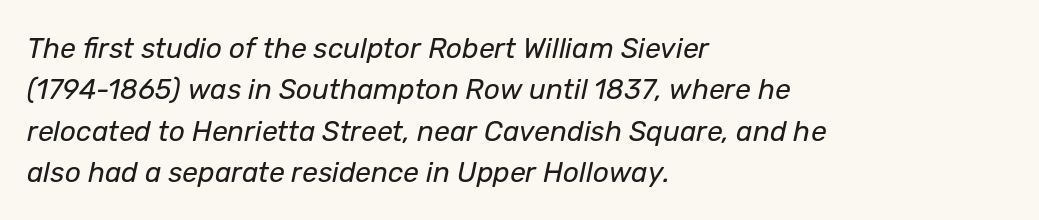
The image shows 28 px regular-weight type, italic (leaning right); set left-aligned, normal line spacing (1.48x), normal letter spacing, not underlined; low stroke contrast and a medium x-height.
